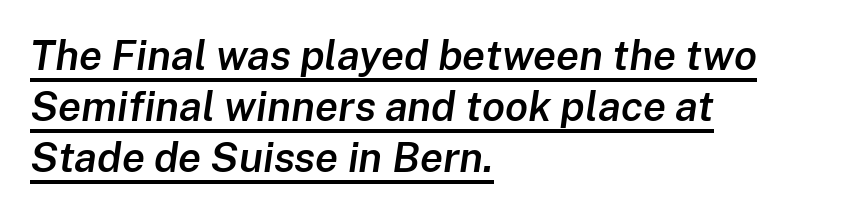
Looks like regular typesetting: each glyph gets only the width it needs. Left-aligned paragraph, ragged on the right. A continuous stroke trails under the words, as in a hyperlink. Designer's note — italics engaged. Tracking here is standard; glyphs follow each other at the usual distance. Emphasis by weight is partial: semibold.
